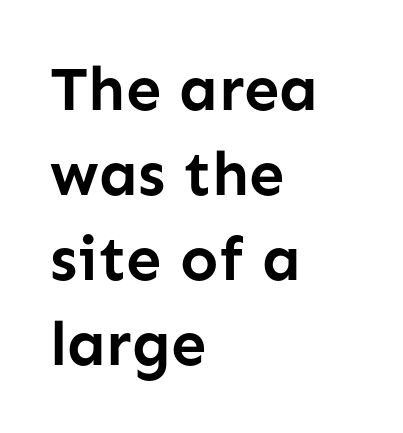
These lines sit exactly where default settings would place them. Font category for this specimen: sans-serif. The face used here is proportionally spaced, like ordinary book or web type. Which margin do the lines hug? The left one — the right edge is uneven. This sample uses plain, unmodified letter spacing.
